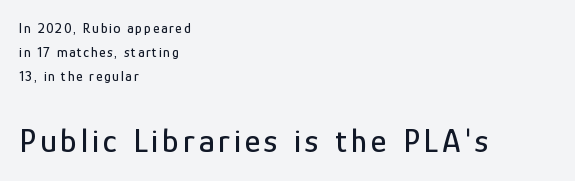
These lines stack with their left ends in a neat column. The letters stand upright; this is a roman face. Varying glyph widths throughout — classic text-font behaviour. The glyphs in this specimen are sans serif. Nobody drew a line under any word here.
